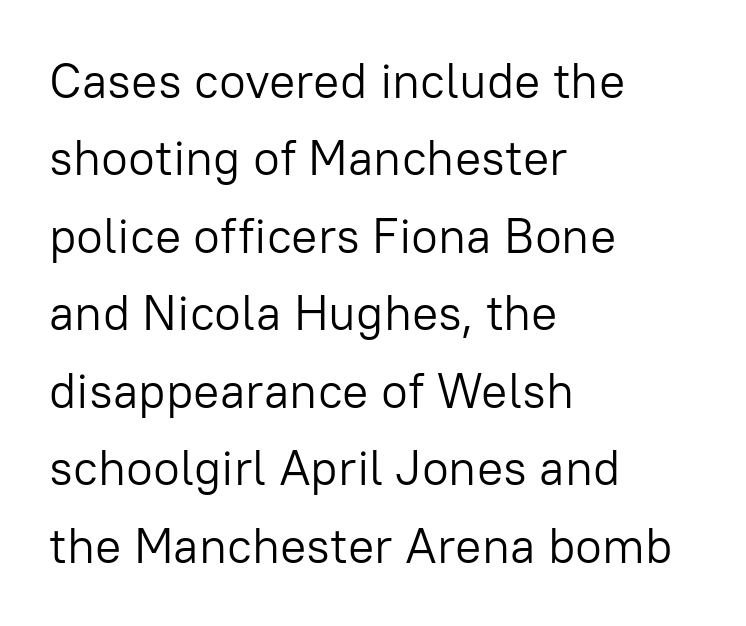
Nothing unusual about the tracking: characters are spaced as the font intends. Posture: straight, roman, zero tilt. Proportional: the letters do not fall into vertical columns. Observe the absence of serifs on each vertical stroke in this sample. The area under the type is left untouched.
